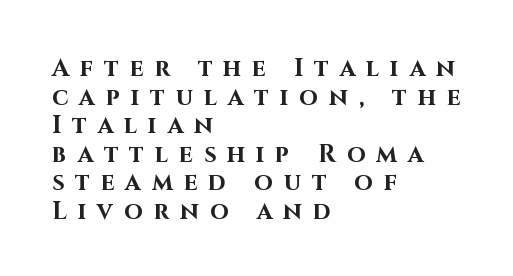
{"italic": "no", "bold": "yes", "underline": "no", "align": "left", "line_spacing_ratio": 1.19, "letter_spacing": "wide", "letter_spacing_em": 0.46, "glyph_px": 24}
